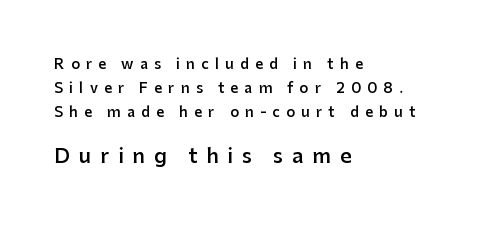
The image shows 20 px text type, upright; set left-aligned, line spacing 1.72x, unusually wide letter spacing (+0.44 em), not underlined; the second (bottom) block is 1.43x larger.
